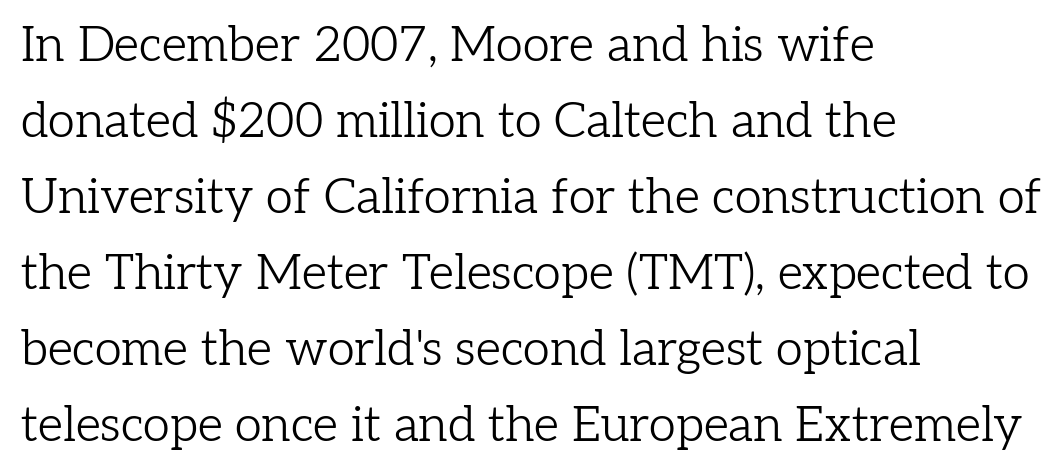
Q: Is the text bold? A: No.
Q: Is the text italic (slanted)? A: No, it is upright.
Q: Is the typeface a serif or a sans-serif typeface? A: Serif.
Q: Is the text underlined? A: No.
Q: How is the paragraph aligned? A: Left-aligned.
Q: Is the spacing between letters normal or unusually wide? A: Normal.
Q: Is the spacing between lines tight, normal or loose? A: Normal.
Q: Width (condensed, normal, or wide)? A: Normal.
Q: Stroke contrast? A: Low.
Q: x-height? A: Medium.
Q: Monospaced? A: No.
